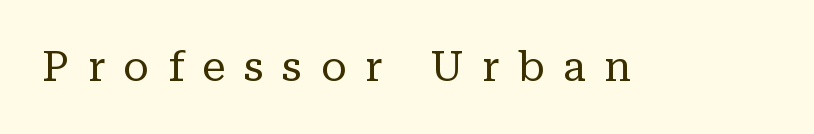
The image shows 42 px regular-weight serif type, upright; set unusually wide letter spacing (+0.44 em), not underlined; low stroke contrast and a medium x-height.
